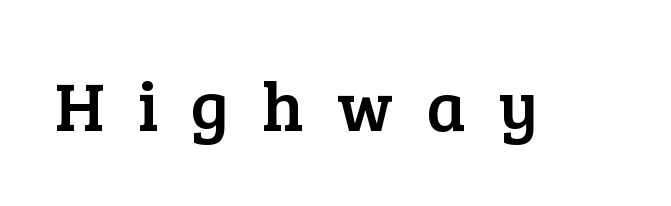
Q: Is the text italic (slanted)? A: No, it is upright.
Q: Is the typeface a serif or a sans-serif typeface? A: Serif.
Q: Is the text underlined? A: No.
Q: Is the spacing between letters normal or unusually wide? A: Unusually wide.
Q: Width (condensed, normal, or wide)? A: Normal.
Q: Stroke contrast? A: Low.
Q: x-height? A: Medium.
Q: Monospaced? A: No.
